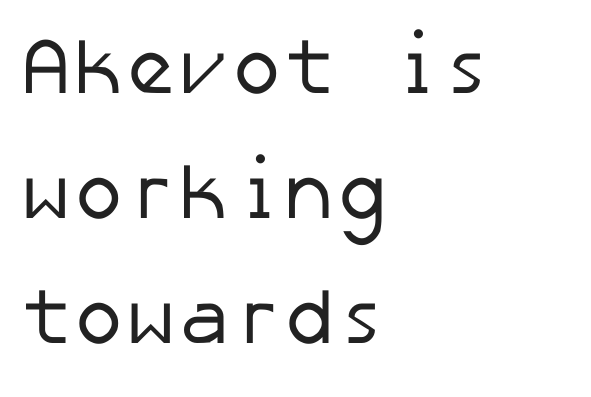
Q: Is the text bold? A: No.
Q: Is the typeface a serif or a sans-serif typeface? A: Sans-serif.
Q: Is the text underlined? A: No.
Q: How is the paragraph aligned? A: Left-aligned.
Q: Is the spacing between letters normal or unusually wide? A: Normal.
Q: Is the spacing between lines tight, normal or loose? A: Normal.
Q: Width (condensed, normal, or wide)? A: Normal.
Q: Stroke contrast? A: Low.
Q: x-height? A: Medium.
